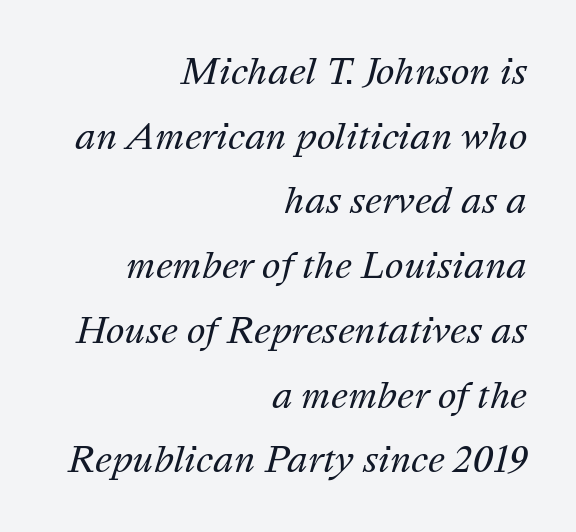
Q: Is the text bold? A: No.
Q: Is the text italic (slanted)? A: Yes, it leans right by about 16 degrees.
Q: Is the text underlined? A: No.
Q: How is the paragraph aligned? A: Right-aligned.
Q: Is the spacing between letters normal or unusually wide? A: Normal.
Q: Width (condensed, normal, or wide)? A: Normal.
Q: Stroke contrast? A: Medium.
Q: x-height? A: Medium.
Q: Monospaced? A: No.
